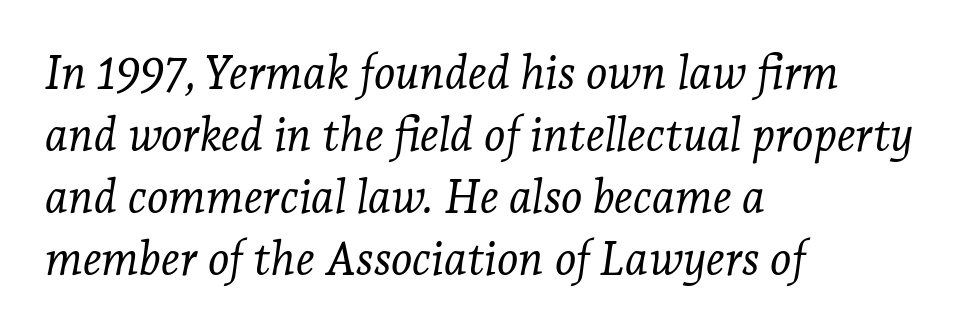
Look at the tracking — it's just the regular setting, nothing added. The face looks like a standard text weight, possibly lighter. The face used here is seriffed, in the tradition of book romans. If you drew a ruler down the left edge, every line would touch it. The block of text has a typical density, with ordinary space between rows. Each letter keeps its own natural width here, so spacing adapts to shape.
